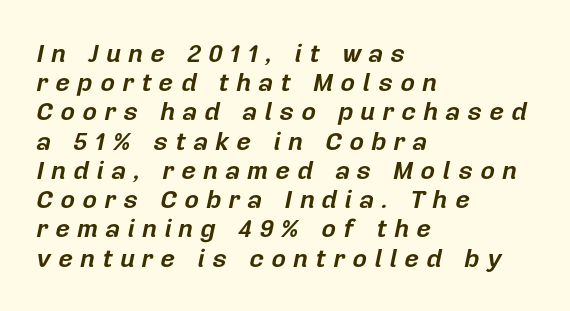
{"italic": "yes", "lean": "right", "slant_degrees": 12, "bold": "yes", "underline": "no", "align": "left", "line_spacing_ratio": 1.17, "letter_spacing": "wide", "letter_spacing_em": 0.3, "glyph_px": 25}
